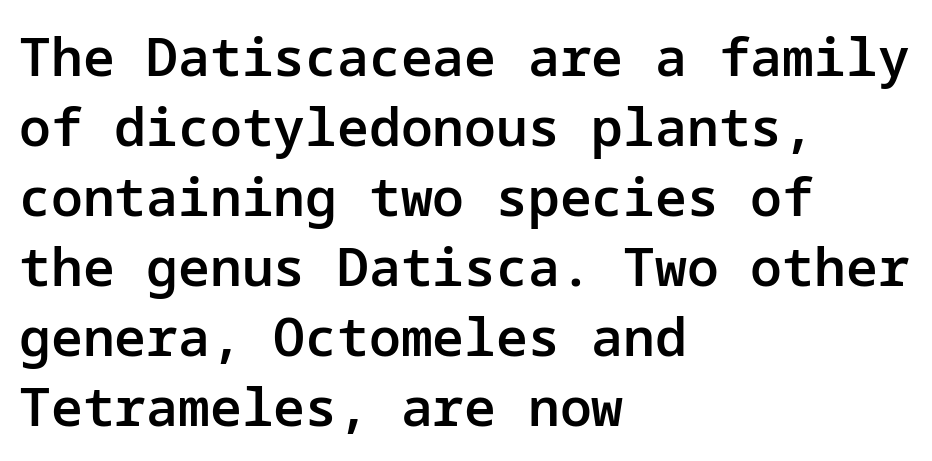
{"serif": "no", "italic": "no", "bold": "semi", "weight": "semibold", "width": "normal", "stroke_contrast": "low", "x_height": "medium", "underline": "no", "align": "left", "line_spacing": "normal", "line_spacing_ratio": 1.32, "letter_spacing": "normal", "letter_spacing_em": 0.0, "glyph_px": 53}
